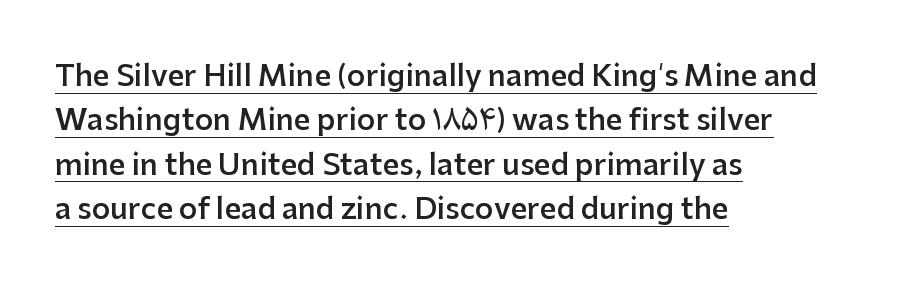
The image shows 29 px semibold sans-serif type, upright; set left-aligned, normal line spacing (1.53x), normal letter spacing, underlined; low stroke contrast and a medium x-height.
